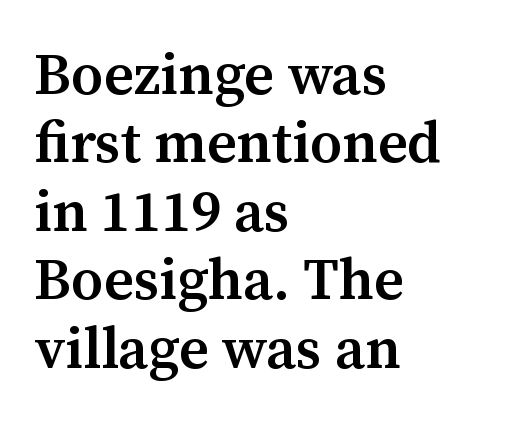
Q: Is the text bold? A: Semi-bold.
Q: Is the text italic (slanted)? A: No, it is upright.
Q: Is the typeface a serif or a sans-serif typeface? A: Serif.
Q: Is the text underlined? A: No.
Q: How is the paragraph aligned? A: Left-aligned.
Q: Is the spacing between letters normal or unusually wide? A: Normal.
Q: Width (condensed, normal, or wide)? A: Normal.
Q: Stroke contrast? A: Medium.
Q: x-height? A: Medium.
Q: Monospaced? A: No.
